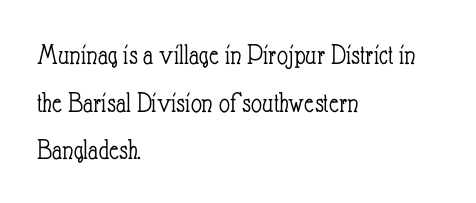
The ragged edge is on the right, which tells us the setting is flush left. This sample keeps an unexceptional amount of space between lines. Each word holds together tightly as a unit, with standard inter-letter gaps. The gap between lines stays unmarked. Here the designer chose a conventional face with non-uniform glyph widths. Notice how the stems are strictly vertical — no italics here.
